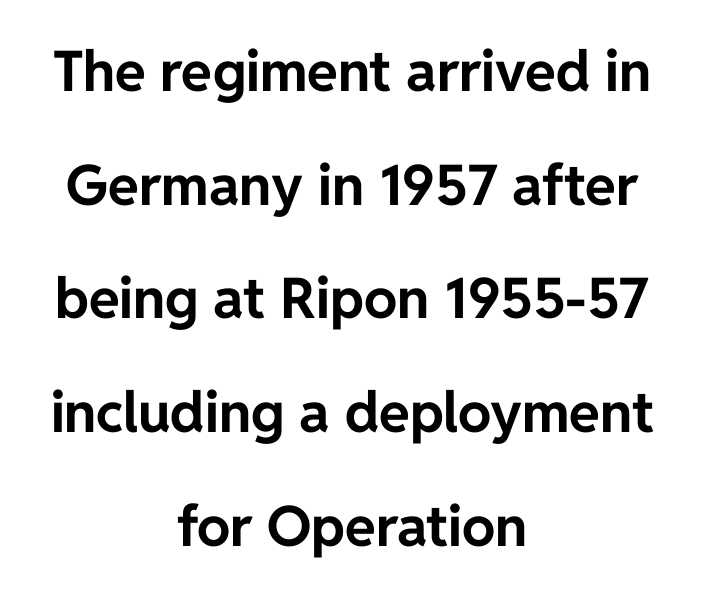
Q: Is the text bold? A: Yes.
Q: Is the text italic (slanted)? A: No, it is upright.
Q: Is the typeface a serif or a sans-serif typeface? A: Sans-serif.
Q: Is the text underlined? A: No.
Q: How is the paragraph aligned? A: Centered.
Q: Is the spacing between letters normal or unusually wide? A: Normal.
Q: Is the spacing between lines tight, normal or loose? A: Loose.
Q: Width (condensed, normal, or wide)? A: Normal.
Q: Stroke contrast? A: Low.
Q: x-height? A: Medium.
Q: Monospaced? A: No.
